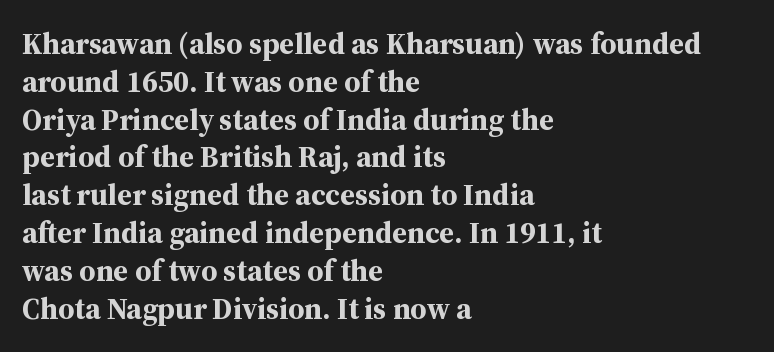
{"serif": "yes", "italic": "no", "bold": "yes", "weight": "bold", "width": "normal", "stroke_contrast": "medium", "x_height": "medium", "monospaced": "no", "underline": "no", "align": "left", "line_spacing": "normal", "line_spacing_ratio": 1.26, "letter_spacing": "normal", "letter_spacing_em": 0.0, "glyph_px": 30}
